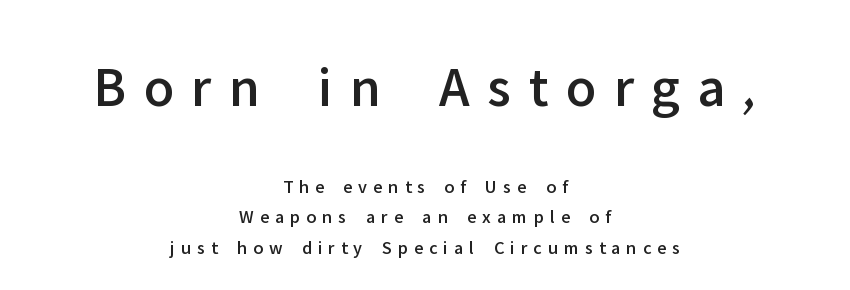
{"serif": "no", "italic": "no", "width": "normal", "stroke_contrast": "low", "x_height": "medium", "monospaced": "no", "underline": "no", "align": "center", "line_spacing": "normal", "line_spacing_ratio": 1.6, "letter_spacing": "wide", "letter_spacing_em": 0.31, "larger_block": "first", "size_ratio": 3.0, "glyph_px": 57}
